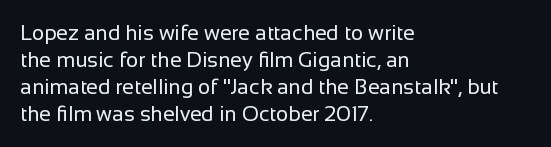
The image shows 21 px text type, upright; set left-aligned, normal line spacing (1.29x), normal letter spacing, not underlined.
